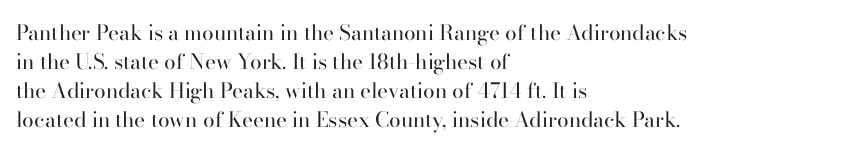
Q: Is the text bold? A: No.
Q: Is the text italic (slanted)? A: No, it is upright.
Q: Is the text underlined? A: No.
Q: How is the paragraph aligned? A: Left-aligned.
Q: Is the spacing between letters normal or unusually wide? A: Normal.
Q: Is the spacing between lines tight, normal or loose? A: Normal.
